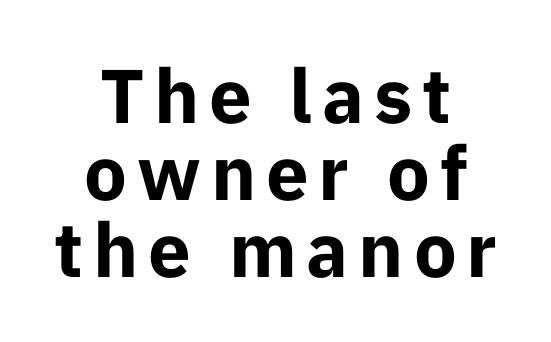
Q: Is the text bold? A: Yes.
Q: Is the text italic (slanted)? A: No, it is upright.
Q: Is the typeface a serif or a sans-serif typeface? A: Sans-serif.
Q: Is the text underlined? A: No.
Q: How is the paragraph aligned? A: Centered.
Q: Is the spacing between lines tight, normal or loose? A: Tight.
Q: Width (condensed, normal, or wide)? A: Normal.
Q: Stroke contrast? A: Low.
Q: x-height? A: Medium.
Q: Monospaced? A: No.
